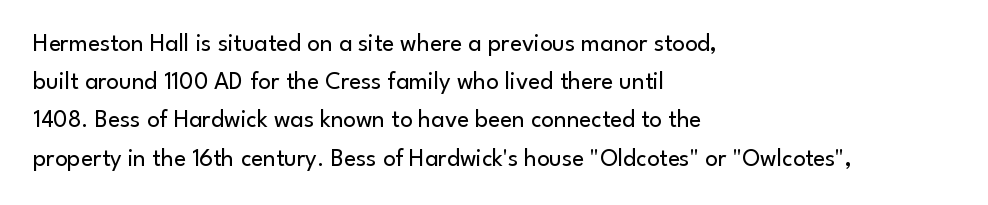
Q: Is the text bold? A: No.
Q: Is the text italic (slanted)? A: No, it is upright.
Q: Is the text underlined? A: No.
Q: How is the paragraph aligned? A: Left-aligned.
Q: Is the spacing between letters normal or unusually wide? A: Normal.
Q: Is the spacing between lines tight, normal or loose? A: Normal.
